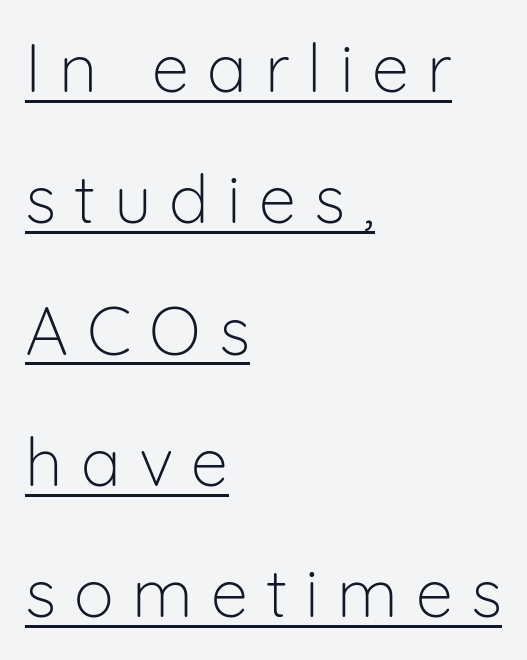
{"serif": "no", "italic": "no", "bold": "no", "weight": "light", "width": "normal", "stroke_contrast": "low", "x_height": "medium", "monospaced": "no", "underline": "yes", "align": "left", "line_spacing": "loose", "line_spacing_ratio": 1.96, "letter_spacing": "wide", "letter_spacing_em": 0.27, "glyph_px": 67}
